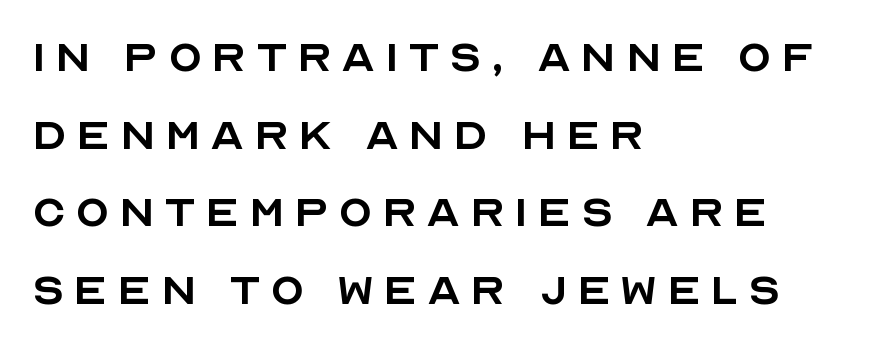
All the whitespace from short lines collects on the right. Quick note: underline off. This sample keeps an unexceptional amount of space between lines. Spacing verdict: proportional, widths tailored to each character.
